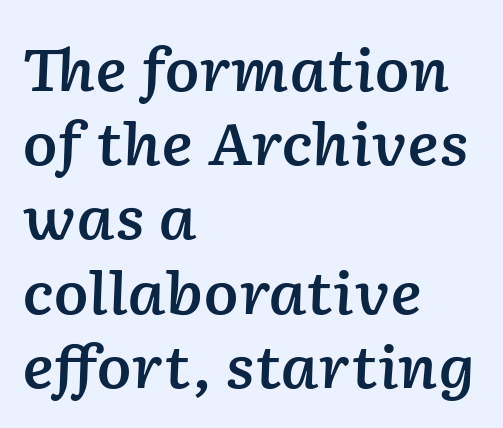
Q: Is the text bold? A: Semi-bold.
Q: Is the text italic (slanted)? A: Yes, it leans right by about 2 degrees.
Q: Is the text underlined? A: No.
Q: How is the paragraph aligned? A: Left-aligned.
Q: Is the spacing between letters normal or unusually wide? A: Normal.
Q: Is the spacing between lines tight, normal or loose? A: Normal.
Q: Width (condensed, normal, or wide)? A: Normal.
Q: Stroke contrast? A: Low.
Q: x-height? A: Medium.
Q: Monospaced? A: No.
